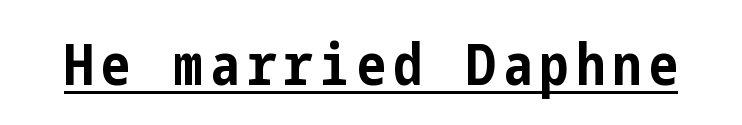
The image shows 58 px bold, condensed sans-serif type, upright; set underlined; low stroke contrast and a medium x-height.
